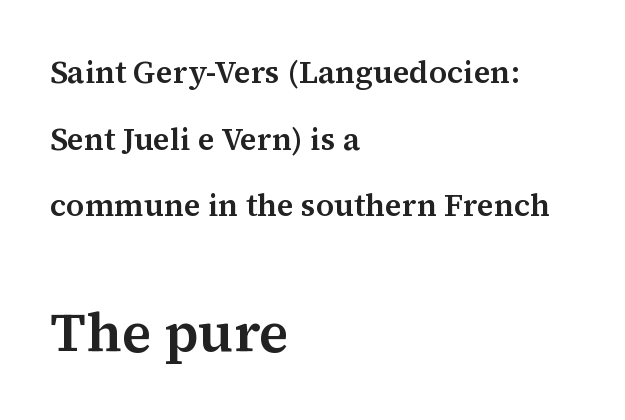
The image shows 55 px serif type, upright; set left-aligned, loose line spacing (2.15x), normal letter spacing, not underlined; the second (bottom) block is 1.77x larger; medium stroke contrast and a medium x-height.
